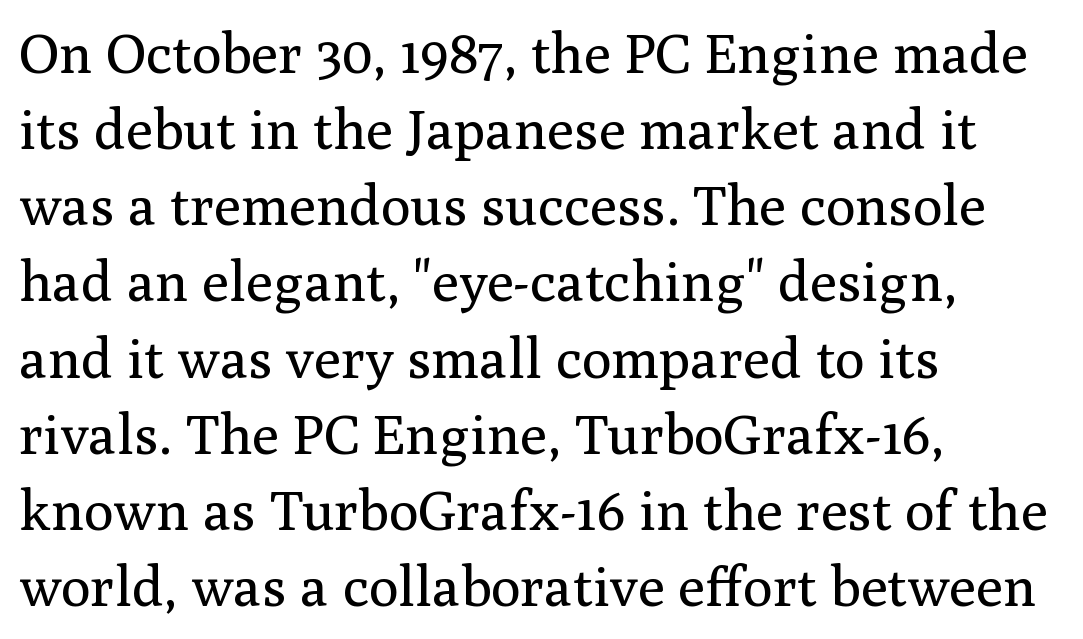
{"serif": "yes", "italic": "no", "bold": "no", "weight": "regular", "width": "normal", "stroke_contrast": "medium", "x_height": "medium", "monospaced": "no", "underline": "no", "align": "left", "line_spacing": "normal", "line_spacing_ratio": 1.36, "letter_spacing": "normal", "letter_spacing_em": 0.0, "glyph_px": 56}
